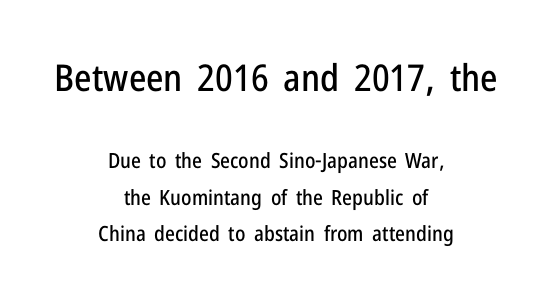
The image shows 37 px condensed sans-serif type, upright; set centered, line spacing 1.74x, normal letter spacing, not underlined; the first (top) block is 1.76x larger; low stroke contrast and a medium x-height.
